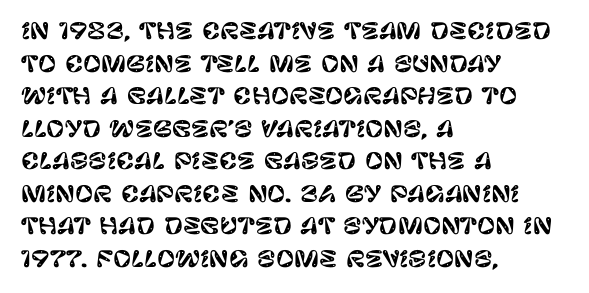
{"underline": "no", "align": "left", "line_spacing": "normal", "line_spacing_ratio": 1.48, "letter_spacing": "normal", "letter_spacing_em": 0.0, "glyph_px": 22}
